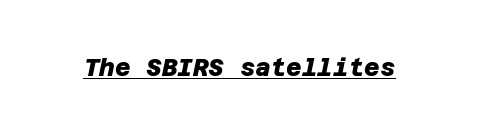
{"bold": "yes", "underline": "yes", "letter_spacing": "normal", "letter_spacing_em": 0.0, "glyph_px": 24}
